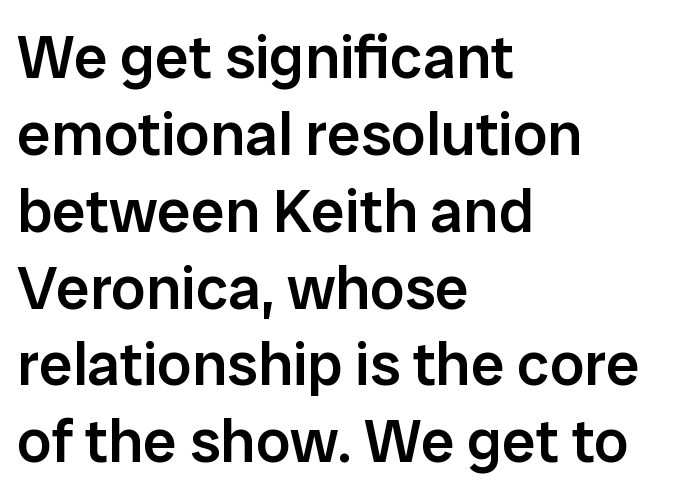
The image shows 61 px semibold sans-serif type, upright; set left-aligned, normal line spacing (1.26x), normal letter spacing, not underlined; low stroke contrast and a medium x-height.
